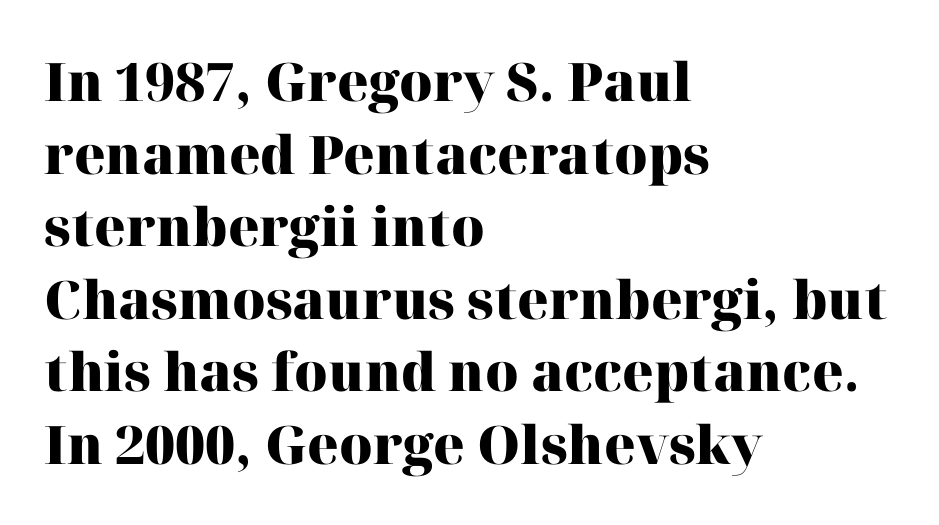
Q: Is the text bold? A: Yes.
Q: Is the text italic (slanted)? A: No, it is upright.
Q: Is the typeface a serif or a sans-serif typeface? A: Serif.
Q: Is the text underlined? A: No.
Q: How is the paragraph aligned? A: Left-aligned.
Q: Is the spacing between letters normal or unusually wide? A: Normal.
Q: Is the spacing between lines tight, normal or loose? A: Normal.
Q: Width (condensed, normal, or wide)? A: Normal.
Q: Stroke contrast? A: High.
Q: x-height? A: Medium.
Q: Monospaced? A: No.
